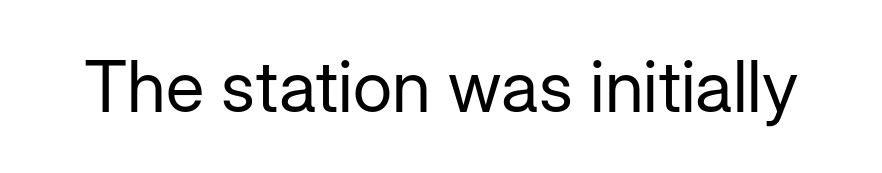
Q: Is the text bold? A: No.
Q: Is the text italic (slanted)? A: No, it is upright.
Q: Is the typeface a serif or a sans-serif typeface? A: Sans-serif.
Q: Is the text underlined? A: No.
Q: Is the spacing between letters normal or unusually wide? A: Normal.
Q: Width (condensed, normal, or wide)? A: Normal.
Q: Stroke contrast? A: Low.
Q: x-height? A: Medium.
Q: Monospaced? A: No.
